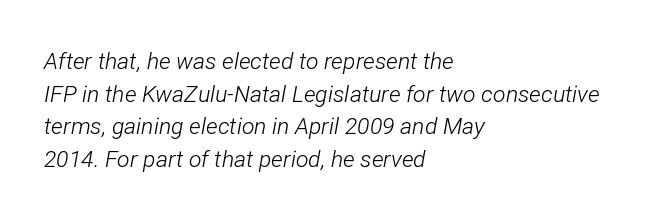
The image shows 23 px text type, italic (leaning right); set left-aligned, normal line spacing (1.42x), normal letter spacing, not underlined.
